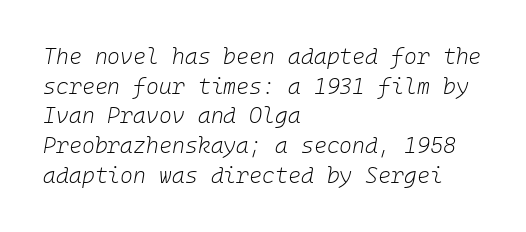
The image shows 22 px text type, italic (leaning right); set left-aligned, normal line spacing (1.35x), normal letter spacing, not underlined.
